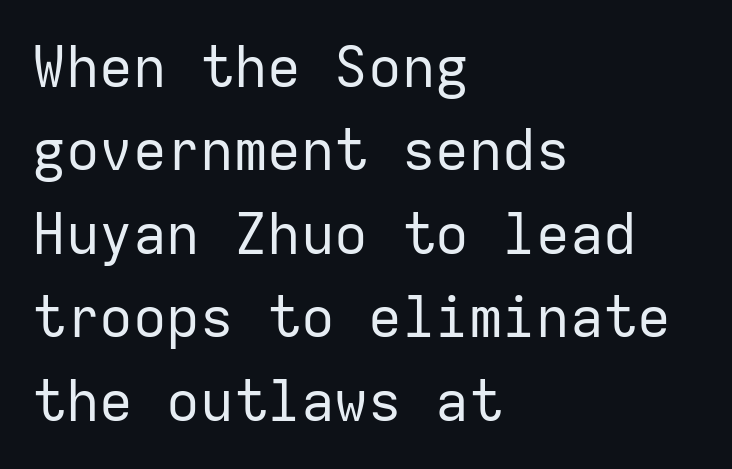
Short and long lines alike share a common starting point at left. Anything drawn beneath the words? Only blank space. Upright lettering throughout. The horizontal fit of the characters is conventional and even.
